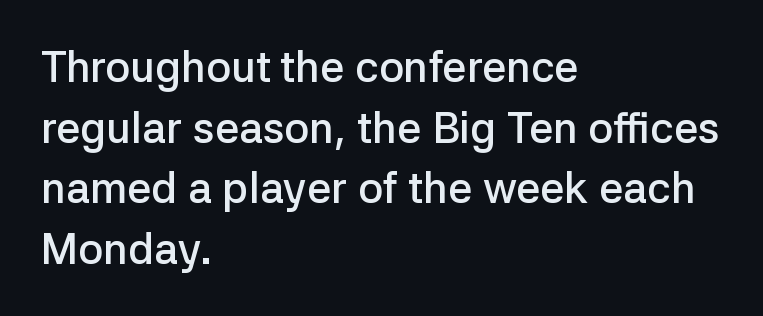
Q: Is the text bold? A: Semi-bold.
Q: Is the text italic (slanted)? A: No, it is upright.
Q: Is the typeface a serif or a sans-serif typeface? A: Sans-serif.
Q: Is the text underlined? A: No.
Q: How is the paragraph aligned? A: Left-aligned.
Q: Is the spacing between letters normal or unusually wide? A: Normal.
Q: Is the spacing between lines tight, normal or loose? A: Normal.
Q: Width (condensed, normal, or wide)? A: Normal.
Q: Stroke contrast? A: Low.
Q: x-height? A: Medium.
Q: Monospaced? A: No.
